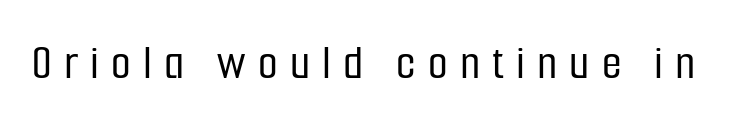
{"serif": "no", "italic": "no", "width": "condensed", "stroke_contrast": "low", "x_height": "medium", "monospaced": "no", "underline": "no", "letter_spacing": "wide", "letter_spacing_em": 0.24, "glyph_px": 51}
